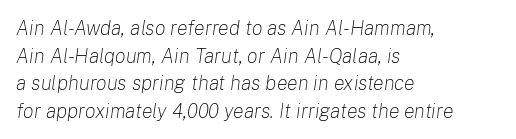
{"italic": "yes", "lean": "right", "slant_degrees": 8, "bold": "no", "underline": "no", "align": "left", "line_spacing": "normal", "line_spacing_ratio": 1.38, "letter_spacing": "normal", "letter_spacing_em": 0.0, "glyph_px": 20}
